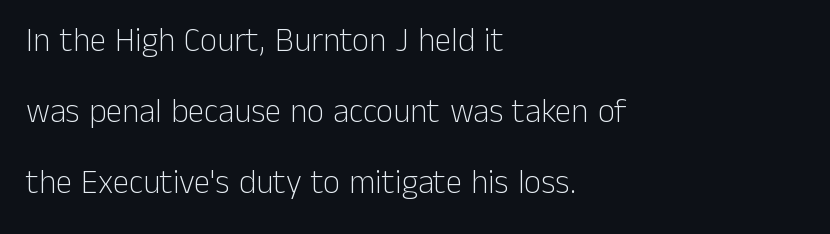
Q: Is the text bold? A: No.
Q: Is the text italic (slanted)? A: No, it is upright.
Q: Is the typeface a serif or a sans-serif typeface? A: Sans-serif.
Q: Is the text underlined? A: No.
Q: How is the paragraph aligned? A: Left-aligned.
Q: Is the spacing between letters normal or unusually wide? A: Normal.
Q: Is the spacing between lines tight, normal or loose? A: Loose.
Q: Width (condensed, normal, or wide)? A: Normal.
Q: Stroke contrast? A: Low.
Q: x-height? A: Medium.
Q: Monospaced? A: No.
